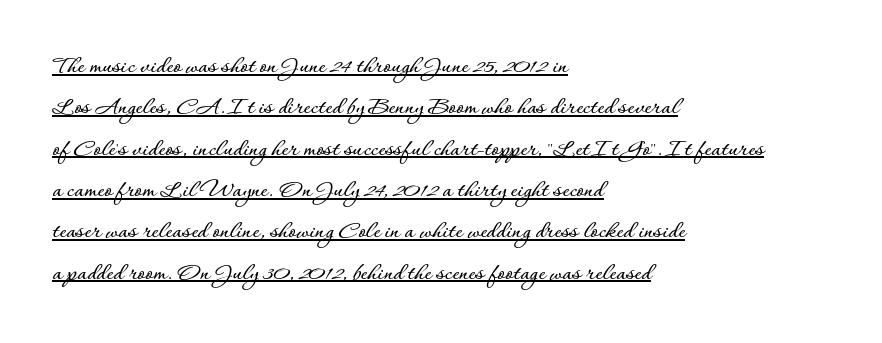
{"underline": "yes", "align": "left", "line_spacing": "normal", "line_spacing_ratio": 1.59, "letter_spacing": "normal", "letter_spacing_em": 0.0, "glyph_px": 26}
